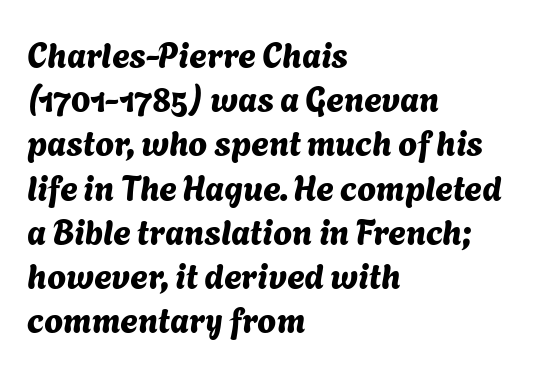
{"serif": "no", "width": "normal", "stroke_contrast": "medium", "x_height": "medium", "monospaced": "no", "underline": "no", "align": "left", "line_spacing": "normal", "line_spacing_ratio": 1.3, "letter_spacing": "normal", "letter_spacing_em": 0.0, "glyph_px": 34}
